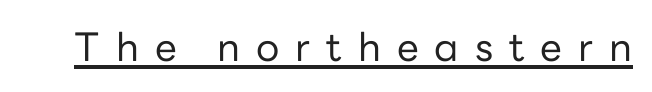
The image shows 39 px regular-weight sans-serif type, upright; set unusually wide letter spacing (+0.41 em), underlined; low stroke contrast and a medium x-height.
